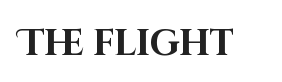
Q: Is the text bold? A: Yes.
Q: Is the text italic (slanted)? A: No, it is upright.
Q: Is the typeface a serif or a sans-serif typeface? A: Sans-serif.
Q: Is the text underlined? A: No.
Q: Is the spacing between letters normal or unusually wide? A: Normal.
Q: Width (condensed, normal, or wide)? A: Normal.
Q: Stroke contrast? A: High.
Q: x-height? A: Large.
Q: Monospaced? A: No.
